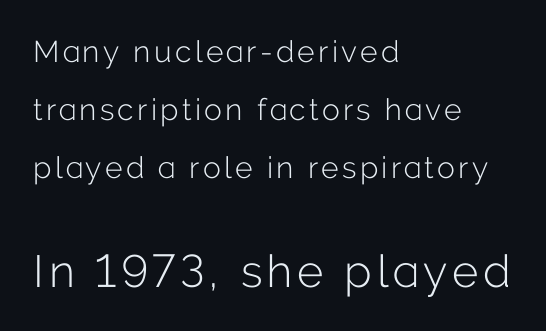
Q: Is the text bold? A: No.
Q: Is the text italic (slanted)? A: No, it is upright.
Q: Is the typeface a serif or a sans-serif typeface? A: Sans-serif.
Q: Is the text underlined? A: No.
Q: How is the paragraph aligned? A: Left-aligned.
Q: Is the spacing between lines tight, normal or loose? A: Loose.
Q: Which block of text is set in a larger size, the first (top) or the second (bottom)? A: The second (bottom) one.
Q: Width (condensed, normal, or wide)? A: Normal.
Q: Stroke contrast? A: Low.
Q: x-height? A: Medium.
Q: Monospaced? A: No.
